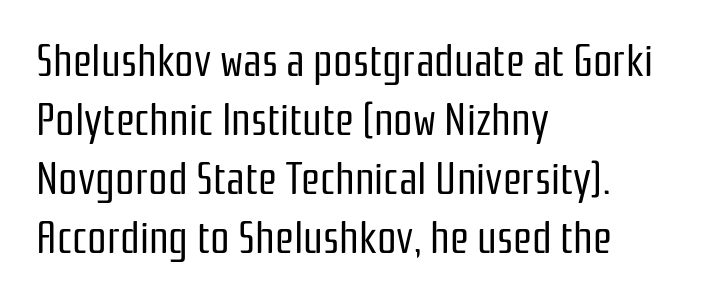
The image shows 43 px regular-weight, condensed sans-serif type, upright; set left-aligned, normal line spacing (1.37x), normal letter spacing, not underlined; low stroke contrast and a medium x-height.
